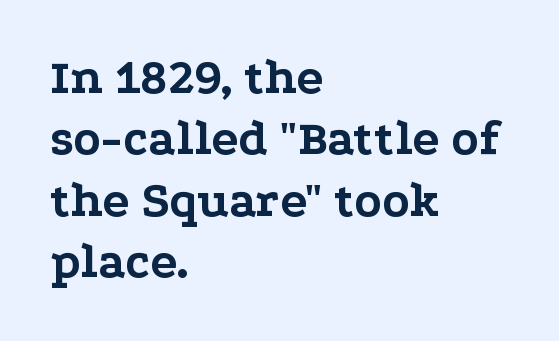
Q: Is the text bold? A: Yes.
Q: Is the text italic (slanted)? A: No, it is upright.
Q: Is the typeface a serif or a sans-serif typeface? A: Serif.
Q: Is the text underlined? A: No.
Q: How is the paragraph aligned? A: Left-aligned.
Q: Is the spacing between letters normal or unusually wide? A: Normal.
Q: Width (condensed, normal, or wide)? A: Wide.
Q: Stroke contrast? A: Low.
Q: x-height? A: Medium.
Q: Monospaced? A: No.
